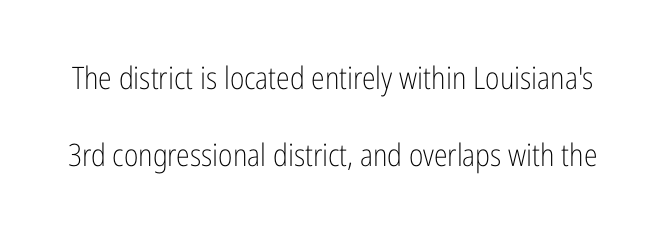
Heft: none added — not bold. Designer's note — italics off, roman on. If you measured baseline to baseline, you'd find a long distance. A bare baseline throughout the passage. Observe the ordinary spacing: letters are neighbours, not strangers. This sample has the flowing, uneven cadence of proportional lettering.
